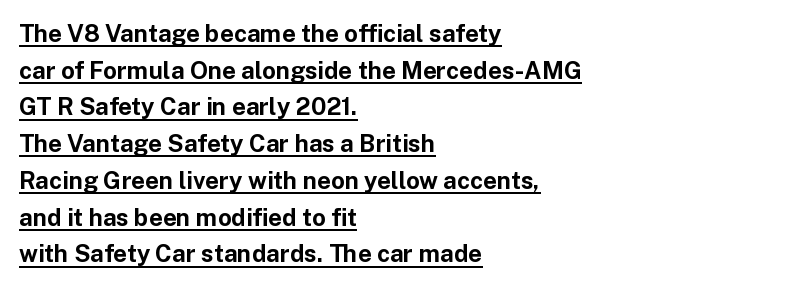
The image shows 24 px bold type, upright; set left-aligned, normal line spacing (1.53x), normal letter spacing, underlined.
